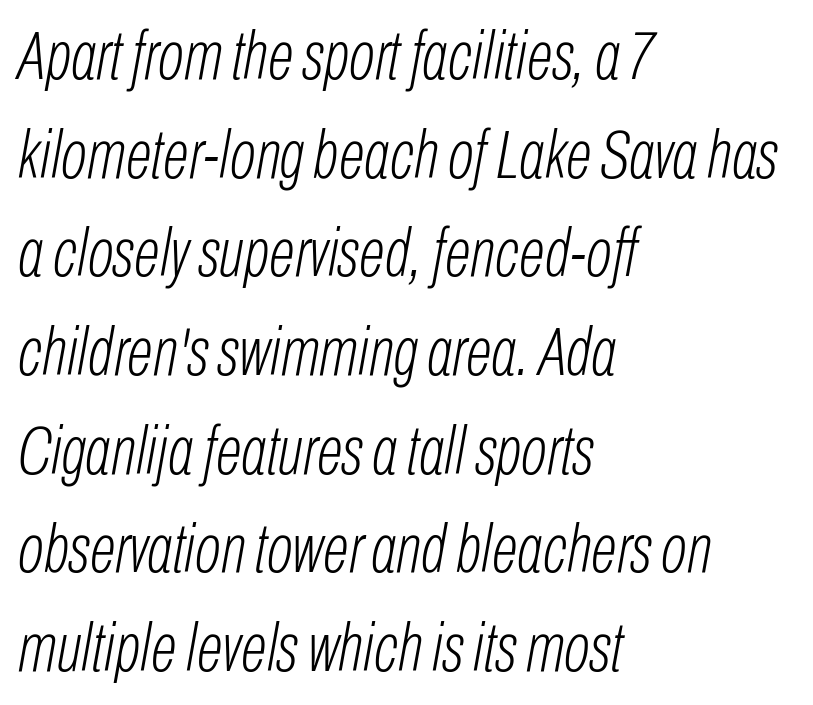
Slanted lettering throughout. No word sits above an underline. Stem width sits at or under what a default text font uses. Spacing between characters is what you'd get straight out of the box. The rendering uses natural spacing where letterforms have individual widths. Line beginnings align vertically; line endings do not.
